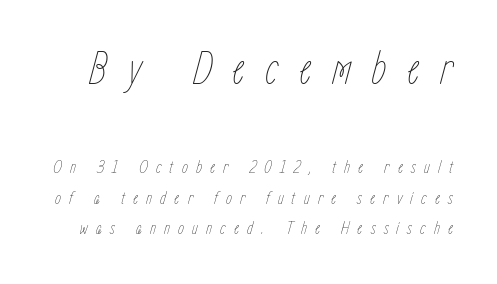
The emphasis by scale lands on block number one, above. The weight tops out at a normal text grade. Honestly, the row spacing looks completely unremarkable. This rendering widens character spacing well past its baseline value. The specimen reads as italic at a glance.
